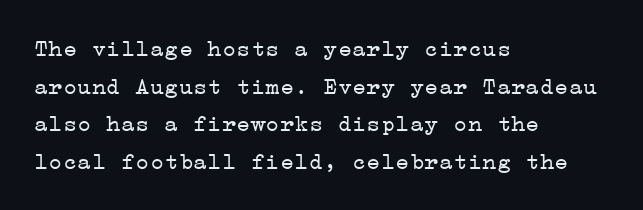
The image shows 24 px text type, upright; set left-aligned, normal line spacing (1.57x), normal letter spacing, not underlined.
